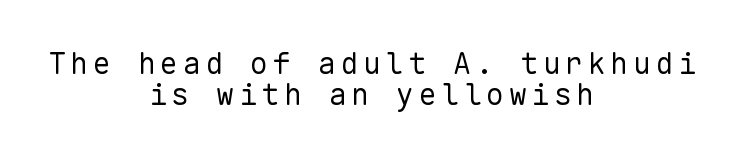
{"serif": "no", "italic": "no", "bold": "no", "weight": "regular", "width": "normal", "stroke_contrast": "low", "x_height": "medium", "monospaced": "yes", "underline": "no", "align": "center", "line_spacing": "tight", "line_spacing_ratio": 1.05, "glyph_px": 30}
